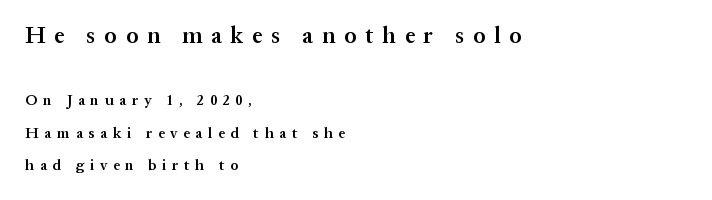
The image shows 23 px text type, upright; set left-aligned, loose line spacing (2.17x), unusually wide letter spacing (+0.38 em), not underlined; the first (top) block is 1.53x larger.
